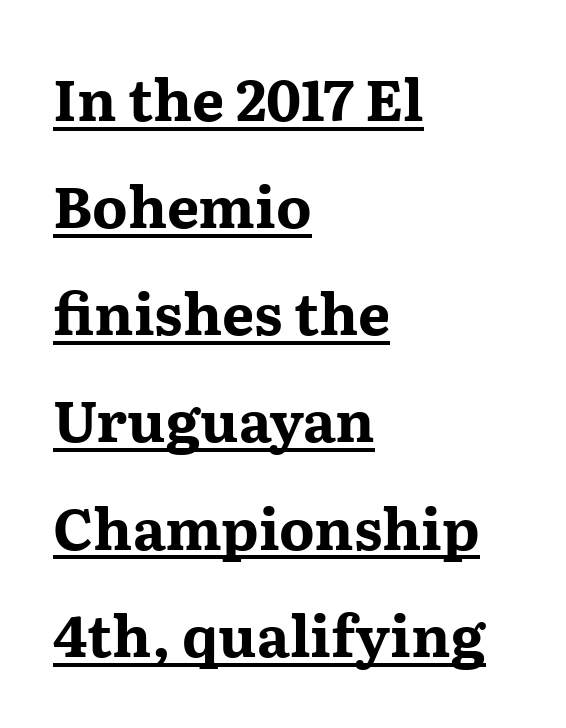
The tracking reads as untouched default to a designer's eye. The typography opts for an upright posture over an oblique one. Note the varied advance widths — an 'i' is clearly narrower than an 'm'. Beneath each row of characters lies a ruled line. The strokes are fattened all the way to bold.
